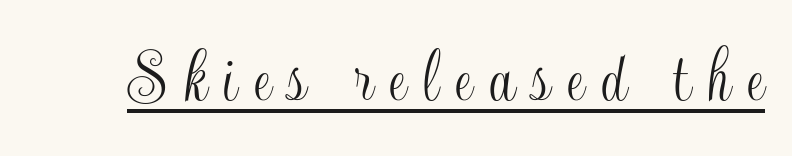
The image shows 79 px condensed type; set unusually wide letter spacing (+0.21 em), underlined; a small x-height.
